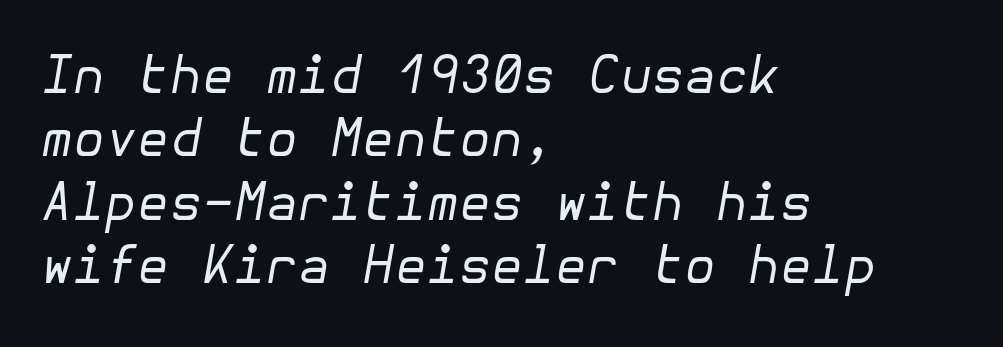
Q: Is the text bold? A: No.
Q: Is the text italic (slanted)? A: Yes, it leans right by about 10 degrees.
Q: Is the text underlined? A: No.
Q: How is the paragraph aligned? A: Left-aligned.
Q: Is the spacing between letters normal or unusually wide? A: Normal.
Q: Width (condensed, normal, or wide)? A: Normal.
Q: Stroke contrast? A: Low.
Q: x-height? A: Medium.
